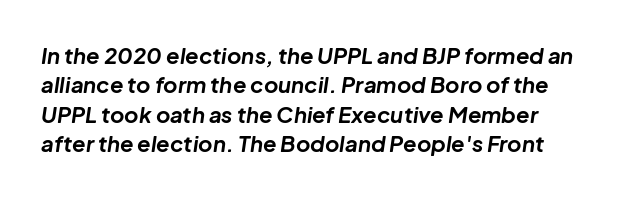
The image shows 22 px bold type, italic (leaning right); set normal line spacing (1.33x), normal letter spacing, not underlined.
